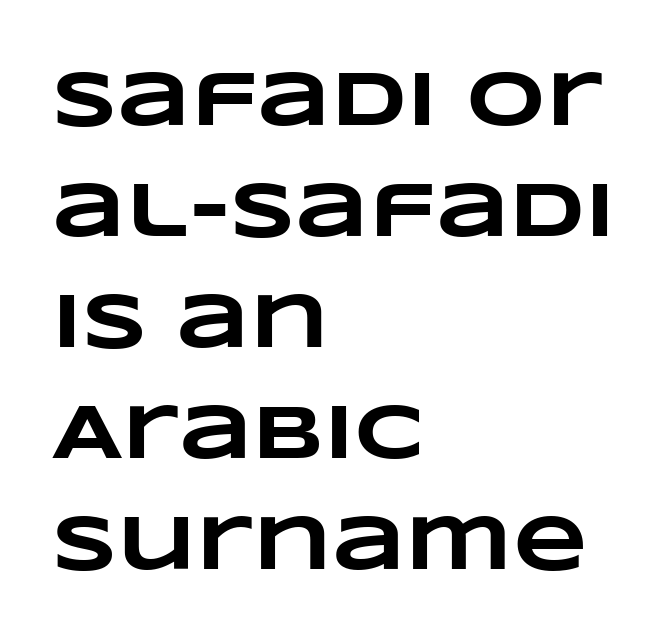
Q: Is the text bold? A: Yes.
Q: Is the text underlined? A: No.
Q: How is the paragraph aligned? A: Left-aligned.
Q: Is the spacing between letters normal or unusually wide? A: Normal.
Q: Is the spacing between lines tight, normal or loose? A: Normal.
Q: Width (condensed, normal, or wide)? A: Wide.
Q: Stroke contrast? A: Low.
Q: x-height? A: Large.
Q: Monospaced? A: No.
